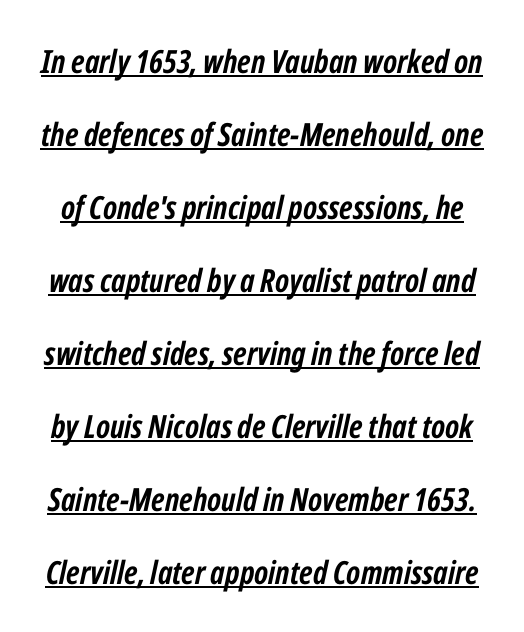
{"italic": "yes", "lean": "right", "slant_degrees": 12, "bold": "yes", "weight": "semibold", "width": "condensed", "stroke_contrast": "low", "x_height": "medium", "monospaced": "no", "underline": "yes", "line_spacing": "loose", "line_spacing_ratio": 2.28, "letter_spacing": "normal", "letter_spacing_em": 0.0, "glyph_px": 32}
